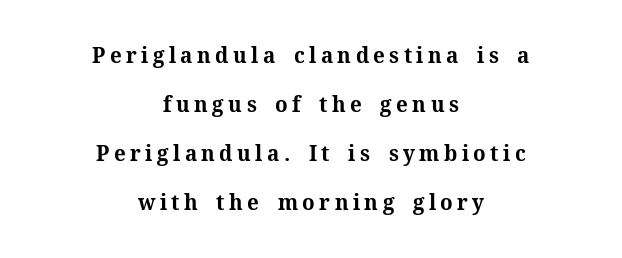
Q: Is the text bold? A: Yes.
Q: Is the text italic (slanted)? A: No, it is upright.
Q: Is the text underlined? A: No.
Q: How is the paragraph aligned? A: Centered.
Q: Is the spacing between letters normal or unusually wide? A: Unusually wide.
Q: Is the spacing between lines tight, normal or loose? A: Loose.
